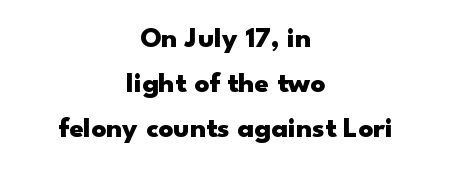
Q: Is the text bold? A: Yes.
Q: Is the text italic (slanted)? A: No, it is upright.
Q: Is the typeface a serif or a sans-serif typeface? A: Sans-serif.
Q: Is the text underlined? A: No.
Q: How is the paragraph aligned? A: Centered.
Q: Is the spacing between letters normal or unusually wide? A: Normal.
Q: Is the spacing between lines tight, normal or loose? A: Normal.
Q: Width (condensed, normal, or wide)? A: Wide.
Q: Stroke contrast? A: Low.
Q: x-height? A: Small.
Q: Monospaced? A: No.
